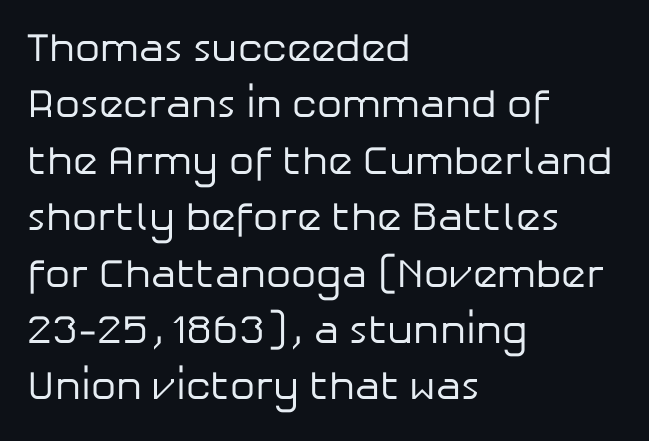
Q: Is the text bold? A: No.
Q: Is the text italic (slanted)? A: No, it is upright.
Q: Is the typeface a serif or a sans-serif typeface? A: Sans-serif.
Q: Is the text underlined? A: No.
Q: How is the paragraph aligned? A: Left-aligned.
Q: Is the spacing between letters normal or unusually wide? A: Normal.
Q: Is the spacing between lines tight, normal or loose? A: Normal.
Q: Width (condensed, normal, or wide)? A: Normal.
Q: Stroke contrast? A: Low.
Q: x-height? A: Medium.
Q: Monospaced? A: No.
